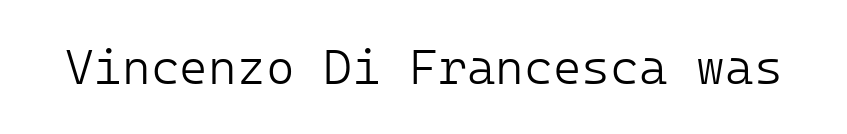
Q: Is the text bold? A: No.
Q: Is the text italic (slanted)? A: No, it is upright.
Q: Is the typeface a serif or a sans-serif typeface? A: Sans-serif.
Q: Is the text underlined? A: No.
Q: Is the spacing between letters normal or unusually wide? A: Normal.
Q: Width (condensed, normal, or wide)? A: Normal.
Q: Stroke contrast? A: Low.
Q: x-height? A: Medium.
